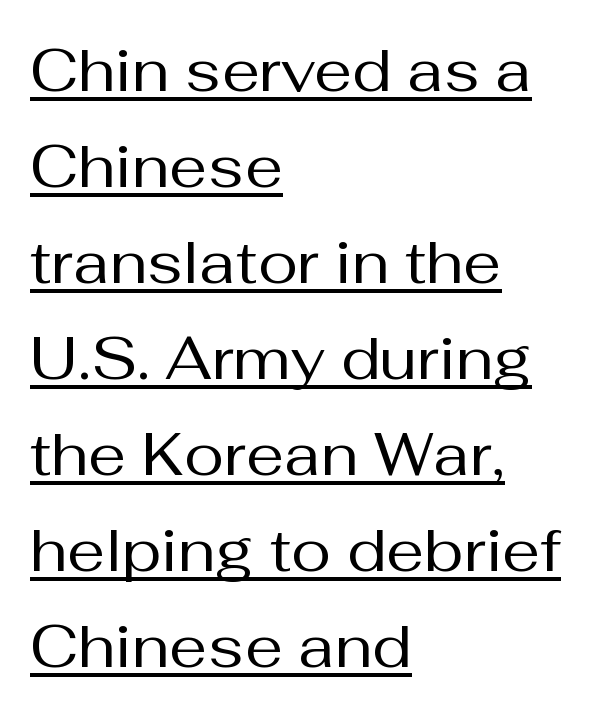
Q: Is the text bold? A: No.
Q: Is the text italic (slanted)? A: No, it is upright.
Q: Is the typeface a serif or a sans-serif typeface? A: Sans-serif.
Q: Is the text underlined? A: Yes.
Q: How is the paragraph aligned? A: Left-aligned.
Q: Is the spacing between letters normal or unusually wide? A: Normal.
Q: Is the spacing between lines tight, normal or loose? A: Normal.
Q: Width (condensed, normal, or wide)? A: Normal.
Q: Stroke contrast? A: Medium.
Q: x-height? A: Medium.
Q: Monospaced? A: No.
